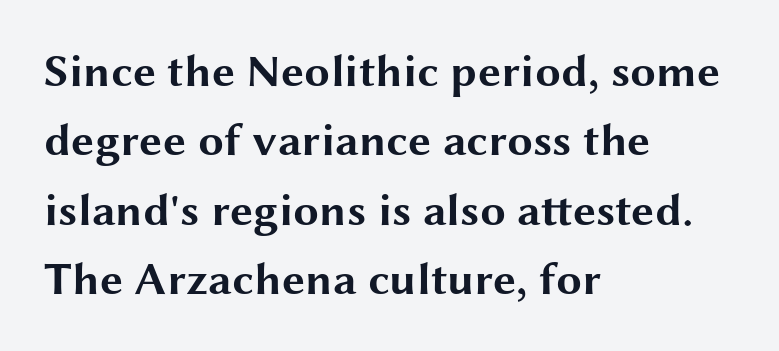
{"serif": "no", "italic": "no", "bold": "yes", "weight": "bold", "width": "wide", "stroke_contrast": "medium", "x_height": "medium", "monospaced": "no", "underline": "no", "align": "left", "line_spacing": "normal", "line_spacing_ratio": 1.51, "letter_spacing": "normal", "letter_spacing_em": 0.0, "glyph_px": 46}
